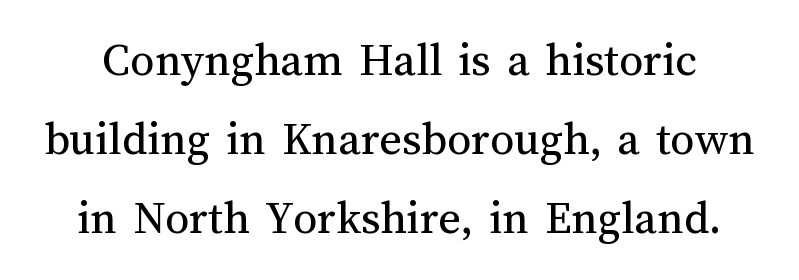
{"italic": "no", "bold": "no", "weight": "regular", "width": "normal", "stroke_contrast": "medium", "x_height": "medium", "monospaced": "no", "underline": "no", "line_spacing": "normal", "line_spacing_ratio": 1.65, "letter_spacing": "normal", "letter_spacing_em": 0.0, "glyph_px": 48}
